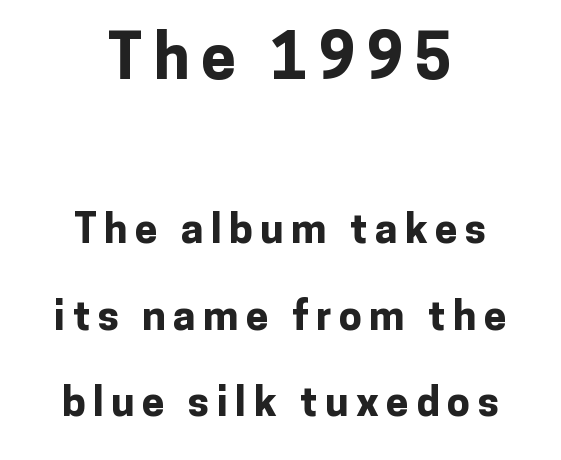
Q: Is the text bold? A: Yes.
Q: Is the text italic (slanted)? A: No, it is upright.
Q: Is the typeface a serif or a sans-serif typeface? A: Sans-serif.
Q: Is the text underlined? A: No.
Q: How is the paragraph aligned? A: Centered.
Q: Is the spacing between lines tight, normal or loose? A: Loose.
Q: Which block of text is set in a larger size, the first (top) or the second (bottom)? A: The first (top) one.
Q: Width (condensed, normal, or wide)? A: Normal.
Q: Stroke contrast? A: Low.
Q: x-height? A: Medium.
Q: Monospaced? A: No.
